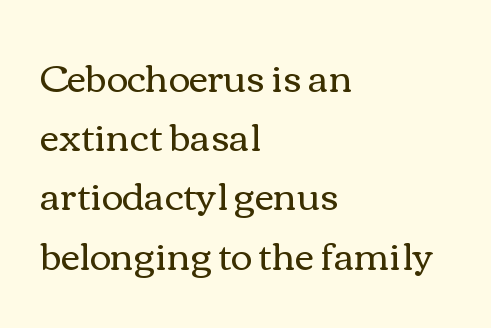
The image shows 37 px regular-weight, wide type, upright; set left-aligned, normal line spacing (1.6x), normal letter spacing, not underlined; medium stroke contrast and a medium x-height.
